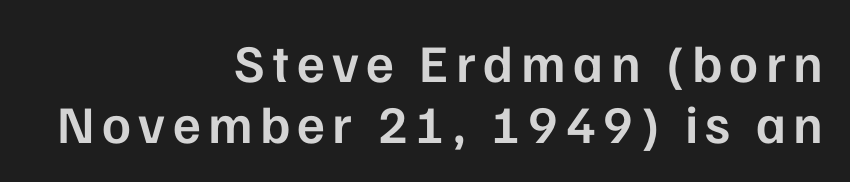
Q: Is the text bold? A: Semi-bold.
Q: Is the text italic (slanted)? A: No, it is upright.
Q: Is the typeface a serif or a sans-serif typeface? A: Sans-serif.
Q: Is the text underlined? A: No.
Q: How is the paragraph aligned? A: Right-aligned.
Q: Is the spacing between lines tight, normal or loose? A: Tight.
Q: Width (condensed, normal, or wide)? A: Normal.
Q: Stroke contrast? A: Low.
Q: x-height? A: Medium.
Q: Monospaced? A: No.
